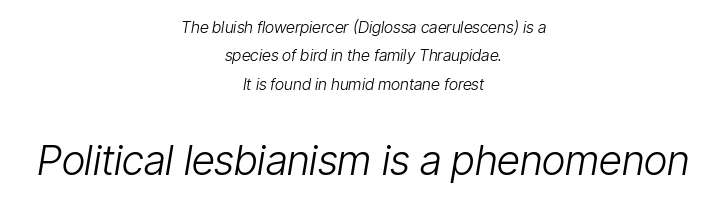
The whitespace from short lines is split evenly between both sides. Compared with typical body copy, the letter spacing here is the same. If you squint, the bottom block still reads clearly — it's the larger of the two. The glyphs look as if they've been sheared to an angle.
